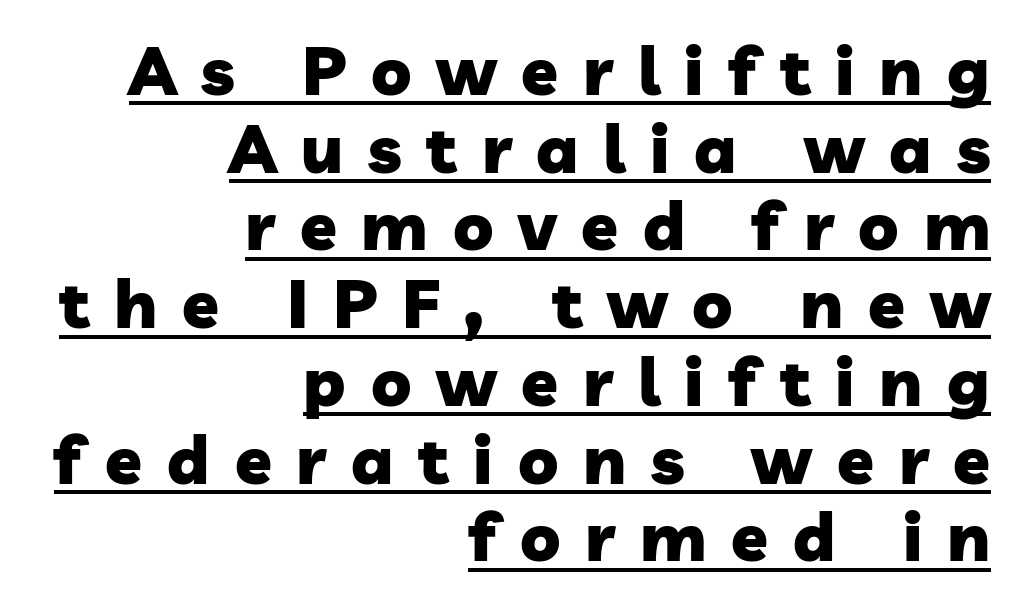
The image shows 67 px heavy sans-serif type; set right-aligned, line spacing 1.16x, unusually wide letter spacing (+0.37 em), underlined; low stroke contrast and a medium x-height.
